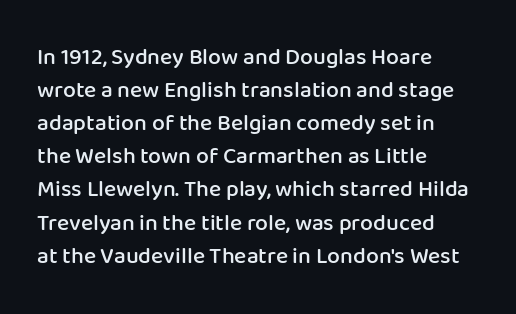
Default kerning and tracking; the words read as compact shapes. Quick note: interline space is typical. This rendering features lettering with no underline. Left-aligned paragraph, ragged on the right. The strokes are fattened partway — semibold, not bold. Italic: no, the glyphs are upright roman.
